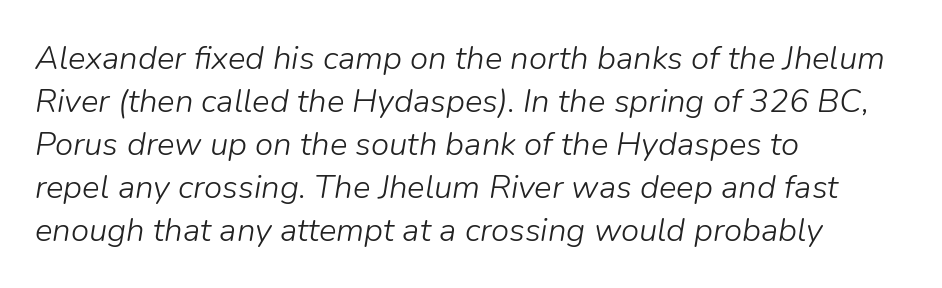
Just letters on the line, the space beneath them empty. Summary of weight: not heavy and not bold. This sample uses plain, unmodified letter spacing. A typesetter would call this proportional, since set widths differ per character. The designer left line spacing at the default. The paragraph has a hard left edge and a soft right edge.
